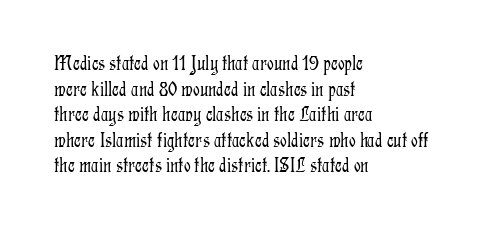
Does extra space separate the letters? No, they use regular spacing. The passage is arranged the way most books set body copy — flush left. The area under the type is left untouched. The face looks like a standard text weight, possibly lighter. Notice how the stems are strictly vertical — no italics here.
